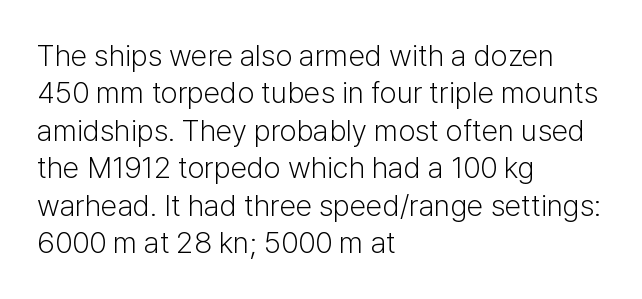
Q: Is the text bold? A: No.
Q: Is the text italic (slanted)? A: No, it is upright.
Q: Is the typeface a serif or a sans-serif typeface? A: Sans-serif.
Q: Is the text underlined? A: No.
Q: How is the paragraph aligned? A: Left-aligned.
Q: Is the spacing between letters normal or unusually wide? A: Normal.
Q: Is the spacing between lines tight, normal or loose? A: Normal.
Q: Width (condensed, normal, or wide)? A: Normal.
Q: Stroke contrast? A: Low.
Q: x-height? A: Medium.
Q: Monospaced? A: No.
